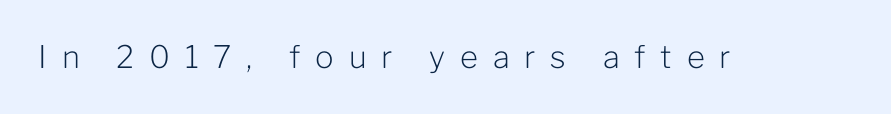
{"serif": "no", "italic": "no", "bold": "no", "weight": "light", "width": "normal", "stroke_contrast": "low", "x_height": "medium", "monospaced": "no", "underline": "no", "letter_spacing": "wide", "letter_spacing_em": 0.48, "glyph_px": 31}
